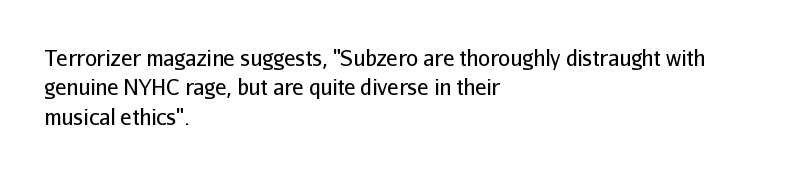
{"italic": "no", "bold": "no", "underline": "no", "align": "left", "line_spacing": "normal", "line_spacing_ratio": 1.4, "letter_spacing": "normal", "letter_spacing_em": 0.0, "glyph_px": 21}
